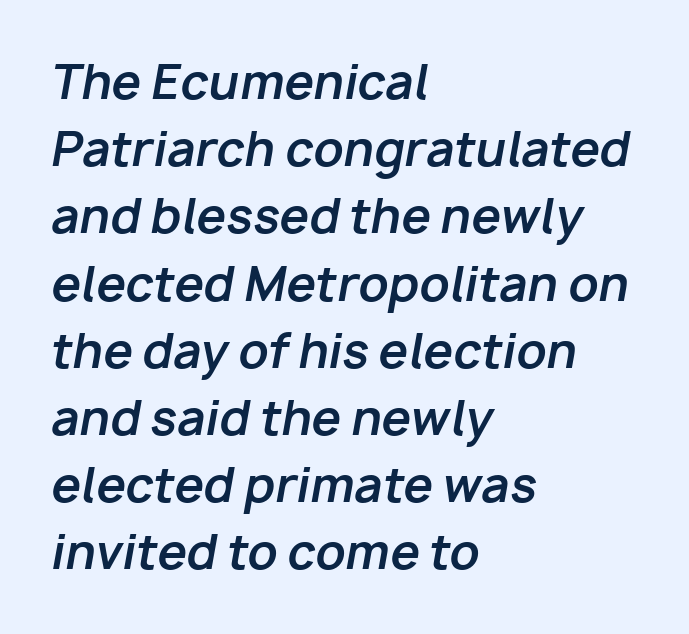
{"italic": "yes", "lean": "right", "slant_degrees": 10, "bold": "yes", "weight": "bold", "width": "normal", "stroke_contrast": "low", "x_height": "medium", "monospaced": "no", "underline": "no", "align": "left", "line_spacing": "normal", "line_spacing_ratio": 1.43, "letter_spacing": "normal", "letter_spacing_em": 0.0, "glyph_px": 47}
